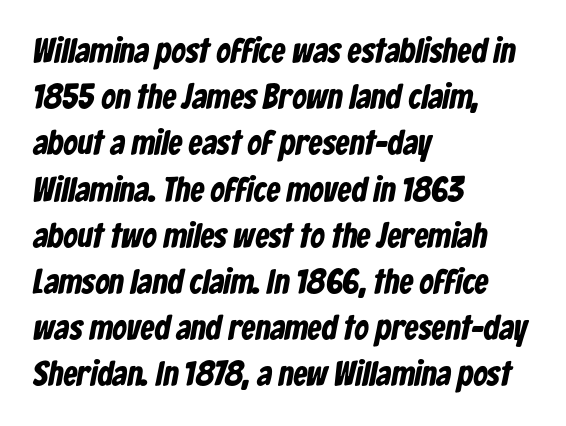
The image shows 35 px bold, condensed sans-serif type; set left-aligned, normal line spacing (1.32x), normal letter spacing, not underlined; low stroke contrast and a medium x-height.
